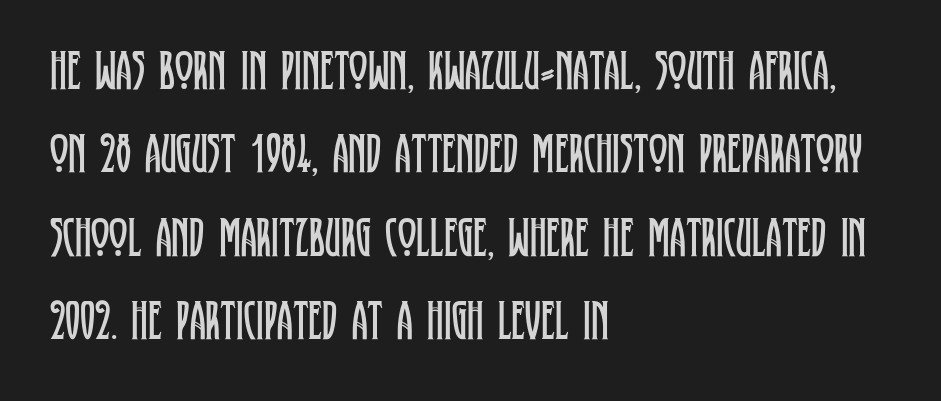
{"serif": "yes", "italic": "no", "bold": "no", "weight": "regular", "width": "condensed", "stroke_contrast": "low", "x_height": "large", "monospaced": "no", "underline": "no", "align": "left", "line_spacing": "normal", "line_spacing_ratio": 1.49, "letter_spacing": "normal", "letter_spacing_em": 0.0, "glyph_px": 56}
